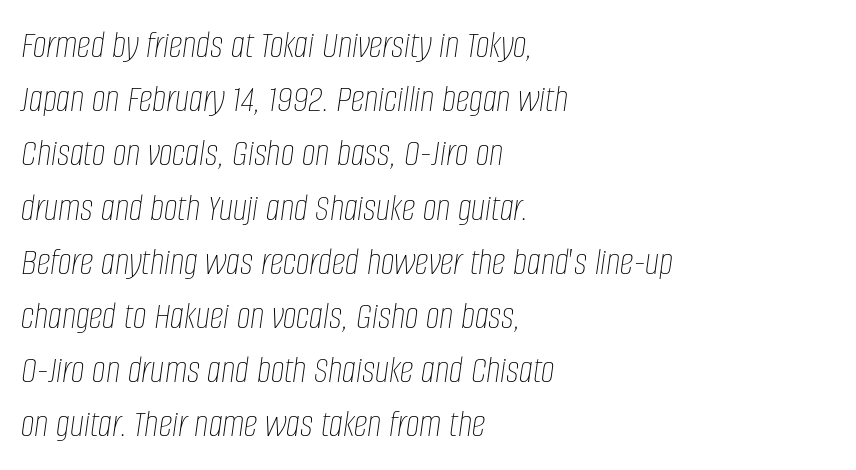
{"italic": "yes", "lean": "right", "slant_degrees": 8, "bold": "no", "weight": "thin", "width": "condensed", "stroke_contrast": "low", "x_height": "large", "monospaced": "no", "underline": "no", "align": "left", "line_spacing": "normal", "line_spacing_ratio": 1.39, "letter_spacing": "normal", "letter_spacing_em": 0.0, "glyph_px": 39}
